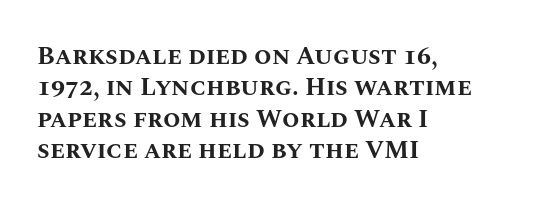
{"italic": "no", "bold": "yes", "underline": "no", "align": "left", "line_spacing": "normal", "line_spacing_ratio": 1.26, "letter_spacing": "normal", "letter_spacing_em": 0.0, "glyph_px": 25}
